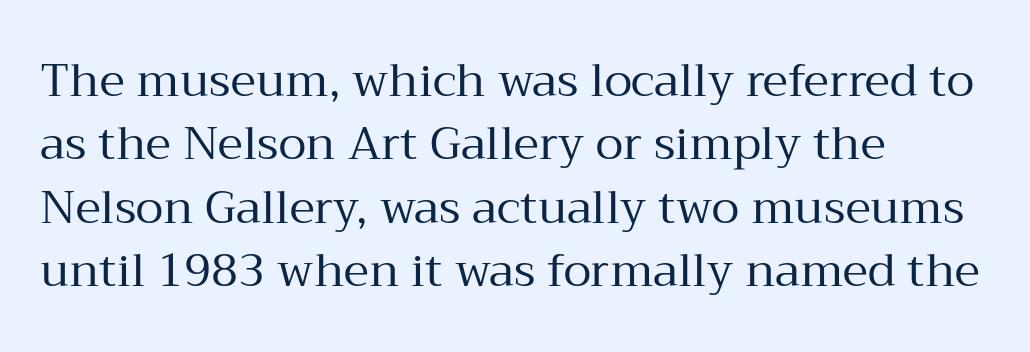
Q: Is the text bold? A: No.
Q: Is the text italic (slanted)? A: No, it is upright.
Q: Is the typeface a serif or a sans-serif typeface? A: Serif.
Q: Is the text underlined? A: No.
Q: How is the paragraph aligned? A: Left-aligned.
Q: Is the spacing between letters normal or unusually wide? A: Normal.
Q: Is the spacing between lines tight, normal or loose? A: Normal.
Q: Width (condensed, normal, or wide)? A: Normal.
Q: Stroke contrast? A: Medium.
Q: x-height? A: Medium.
Q: Monospaced? A: No.
